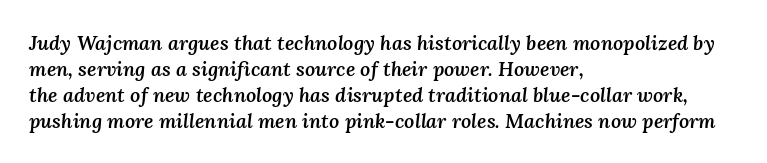
Slant detected: the letters are inclined. A student would call this left alignment; a typographer would say flush left, rag right. Characters follow at the spacing the type designer built in. This block has exactly the height ordinary leading produces. Only glyphs here, with clear space below each row. The sample has been set in demibold, a notch under bold.
